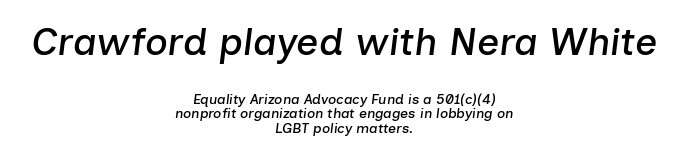
These lines are rendered in a variable-pitch font. An italicized treatment has been applied to the whole sample. Is there much room between lines? No — they nearly touch. Look at the glyph heights: the upper group is clearly the bigger setting. Caption: standard tracking, unaltered.
